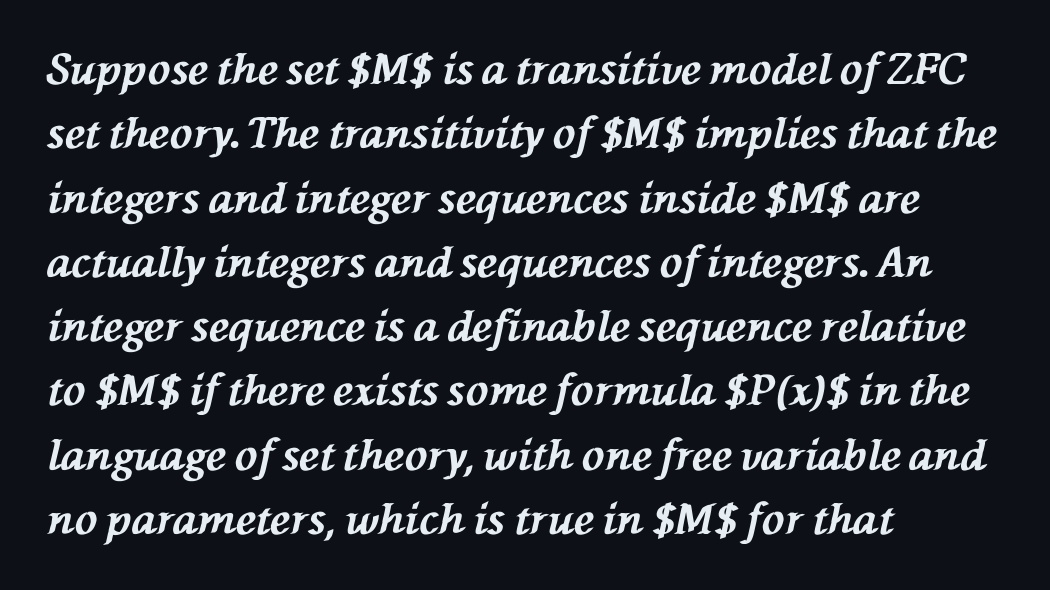
The axis of the letterforms is tilted away from vertical. The rendering uses natural spacing where letterforms have individual widths. Line beginnings align vertically; line endings do not. How heavy is the stroke? Heavy — this is a bold. This block has exactly the height ordinary leading produces. Between one letter and the next there's only the usual sliver of space.
